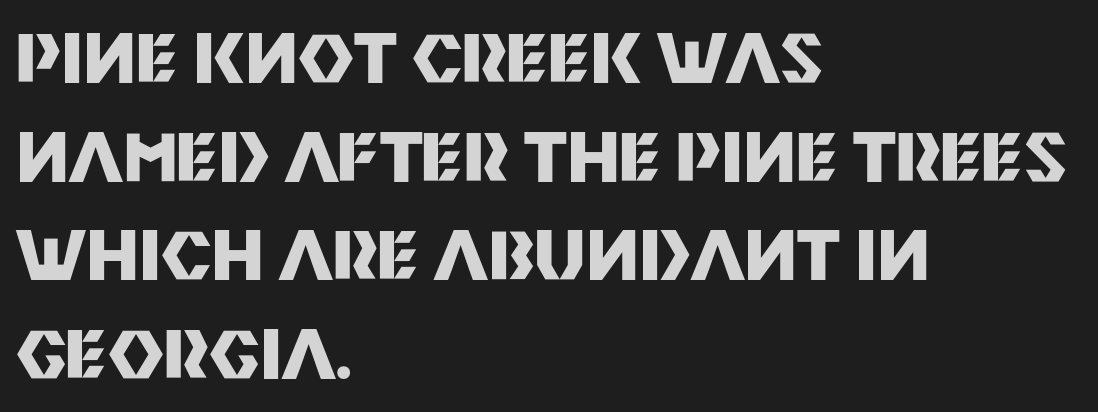
The image shows 68 px heavy sans-serif type, upright; set left-aligned, normal line spacing (1.45x), normal letter spacing, not underlined; medium stroke contrast and a large x-height.
